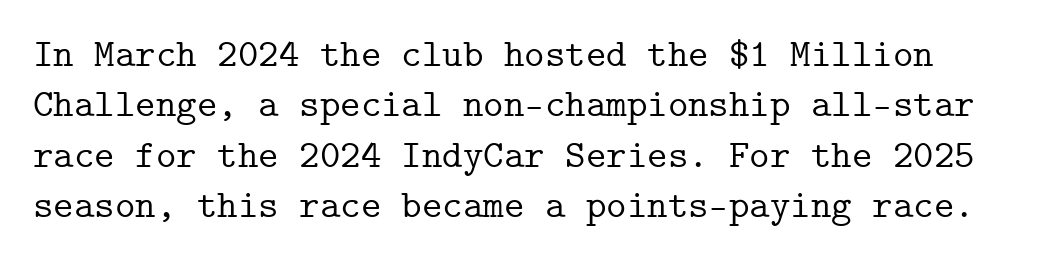
{"serif": "yes", "italic": "no", "width": "normal", "stroke_contrast": "low", "x_height": "medium", "monospaced": "yes", "underline": "no", "line_spacing": "normal", "line_spacing_ratio": 1.29, "letter_spacing": "normal", "letter_spacing_em": 0.0, "glyph_px": 39}
